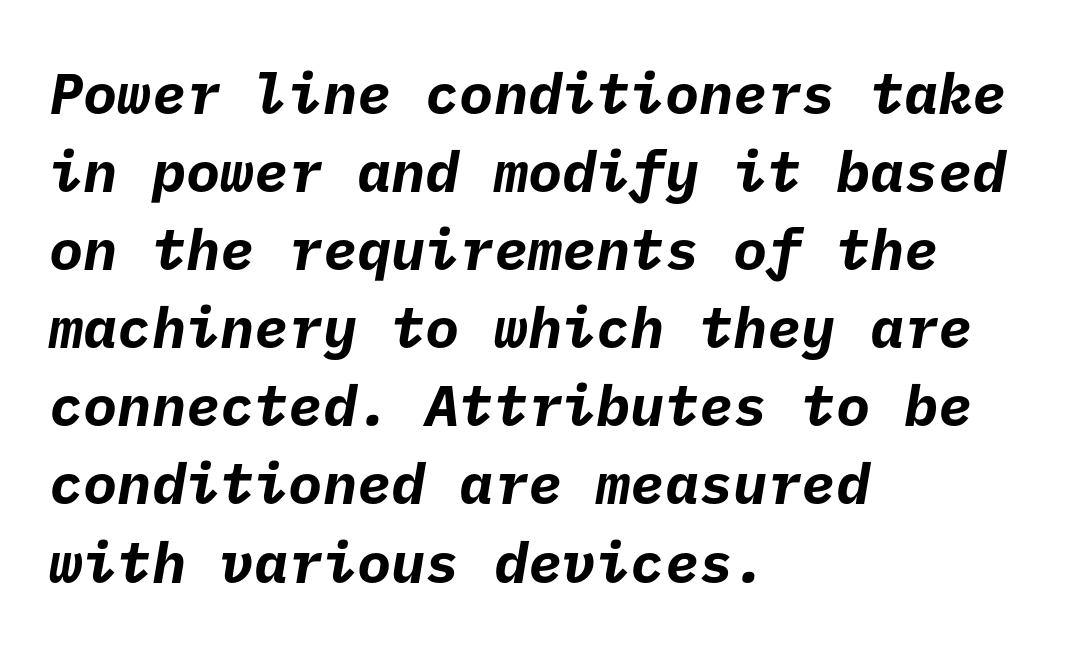
Regular leading. The paragraph shown leans on its left margin. The sample has been set heavy, in full bold. The type family on display is of the sans-serif kind. The type is set solid horizontally, with unmodified tracking. Letters rest on an invisible, unmarked baseline.
